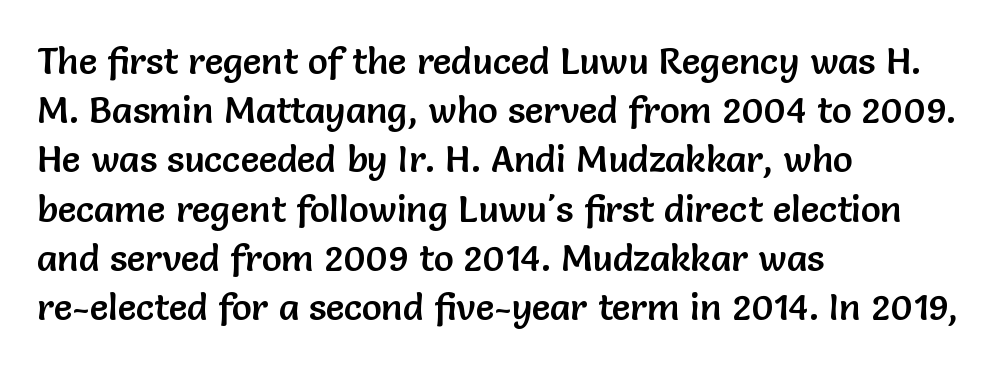
The image shows 37 px sans-serif type, upright; set left-aligned, normal line spacing (1.33x), normal letter spacing, not underlined; low stroke contrast and a medium x-height.
